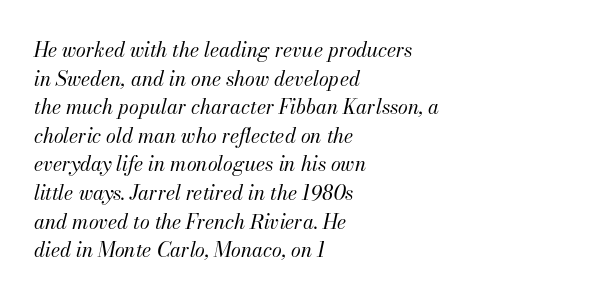
Every row of glyphs begins at an identical x-position on the left. The block of text has a typical density, with ordinary space between rows. On a weight scale, this lands at 450 or below. Between one letter and the next there's only the usual sliver of space. The font's italic variant was chosen for this text. Any mark beneath the type? The region is blank.
